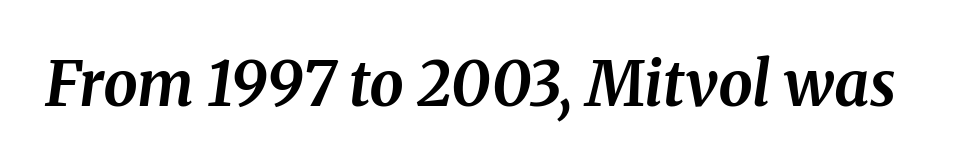
Q: Is the text bold? A: Yes.
Q: Is the text italic (slanted)? A: Yes, it leans right by about 8 degrees.
Q: Is the typeface a serif or a sans-serif typeface? A: Serif.
Q: Is the text underlined? A: No.
Q: Is the spacing between letters normal or unusually wide? A: Normal.
Q: Width (condensed, normal, or wide)? A: Normal.
Q: Stroke contrast? A: Medium.
Q: x-height? A: Medium.
Q: Monospaced? A: No.
